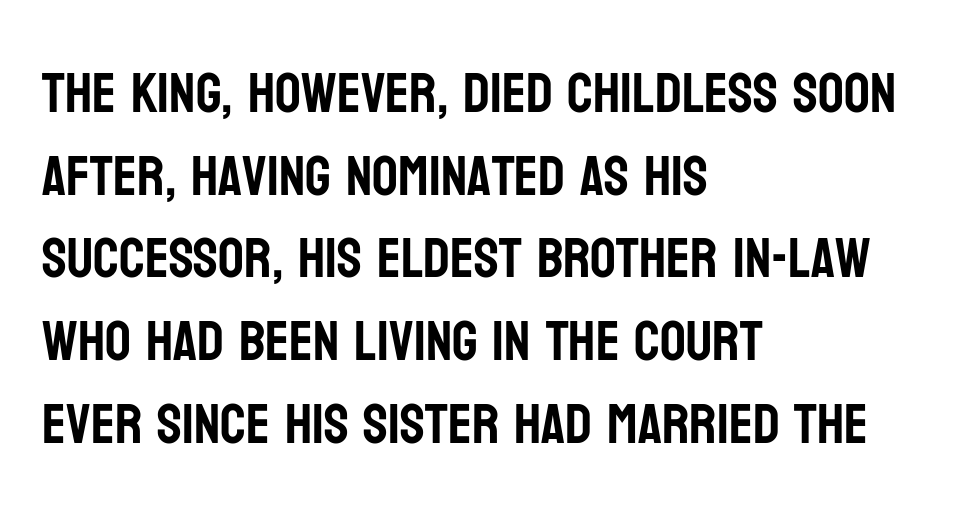
The image shows 57 px condensed sans-serif type, upright; set left-aligned, normal line spacing (1.45x), normal letter spacing, not underlined; low stroke contrast and a large x-height.
